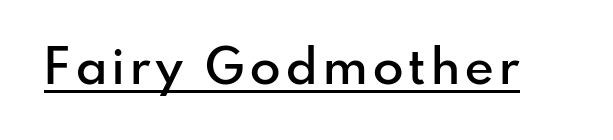
The type family on display is of the sans-serif kind. Notice how the stems are strictly vertical — no italics here. Looks like regular typesetting: each glyph gets only the width it needs. In terms of weight, the rendering is demibold, just under bold. This rendering features underlined lettering.
